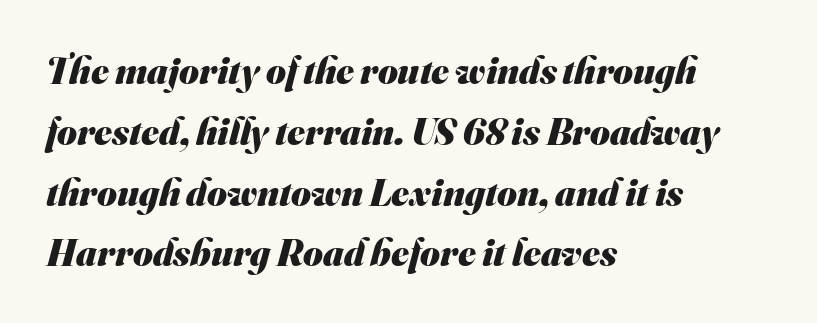
Q: Is the text bold? A: Yes.
Q: Is the typeface a serif or a sans-serif typeface? A: Sans-serif.
Q: Is the text underlined? A: No.
Q: How is the paragraph aligned? A: Left-aligned.
Q: Is the spacing between letters normal or unusually wide? A: Normal.
Q: Is the spacing between lines tight, normal or loose? A: Normal.
Q: Width (condensed, normal, or wide)? A: Normal.
Q: Stroke contrast? A: Medium.
Q: x-height? A: Small.
Q: Monospaced? A: No.
